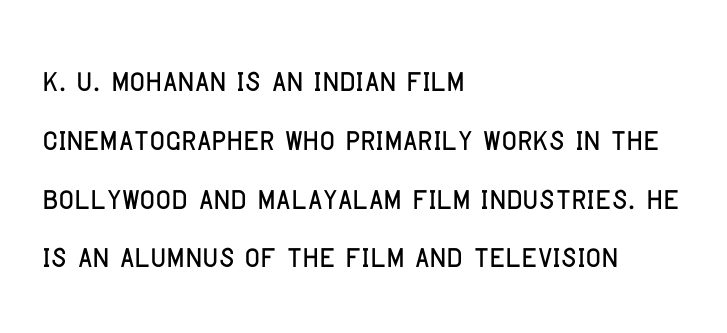
The image shows 42 px condensed sans-serif type, upright; set left-aligned, normal line spacing (1.4x), normal letter spacing, not underlined; low stroke contrast and a large x-height.
